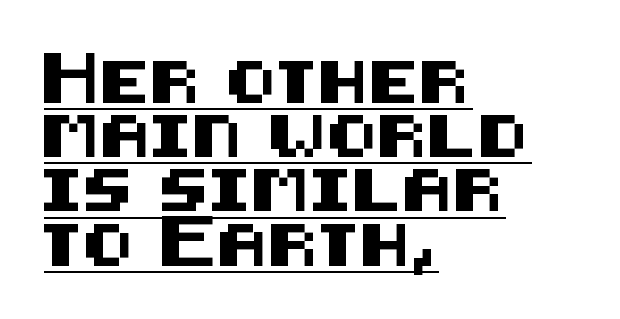
{"serif": "no", "italic": "no", "width": "normal", "stroke_contrast": "medium", "x_height": "large", "underline": "yes", "align": "left", "line_spacing": "normal", "line_spacing_ratio": 1.29, "letter_spacing": "normal", "letter_spacing_em": 0.0, "glyph_px": 42}
